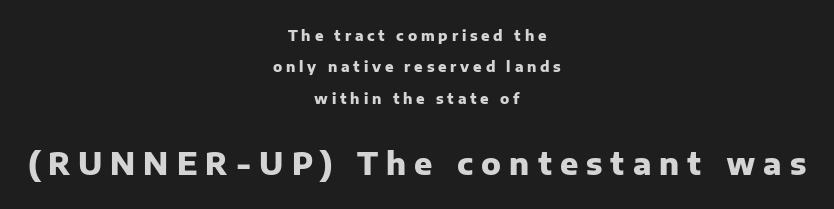
On the weight axis this lands at bold, roughly 700. A clean baseline with only descenders dipping below it. Each line is balanced around a shared central axis. How would I describe the line gaps? Wide and relaxed. The designer gave the closing block more size than the opening block.
